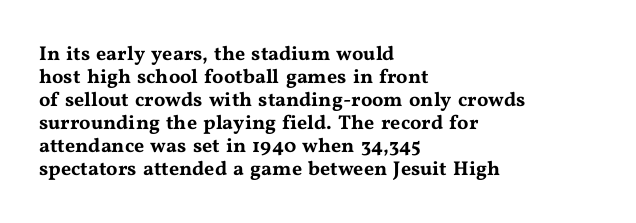
{"italic": "no", "underline": "no", "align": "left", "line_spacing": "tight", "line_spacing_ratio": 1.15, "letter_spacing": "normal", "letter_spacing_em": 0.0, "glyph_px": 20}
